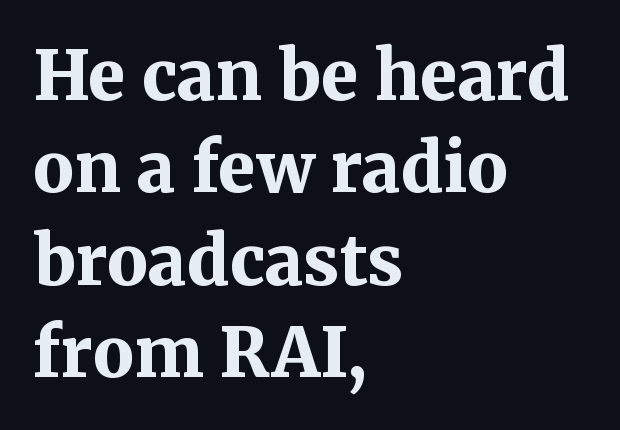
Q: Is the text bold? A: Yes.
Q: Is the text italic (slanted)? A: No, it is upright.
Q: Is the typeface a serif or a sans-serif typeface? A: Serif.
Q: Is the text underlined? A: No.
Q: How is the paragraph aligned? A: Left-aligned.
Q: Is the spacing between letters normal or unusually wide? A: Normal.
Q: Is the spacing between lines tight, normal or loose? A: Normal.
Q: Width (condensed, normal, or wide)? A: Normal.
Q: Stroke contrast? A: Medium.
Q: x-height? A: Medium.
Q: Monospaced? A: No.
